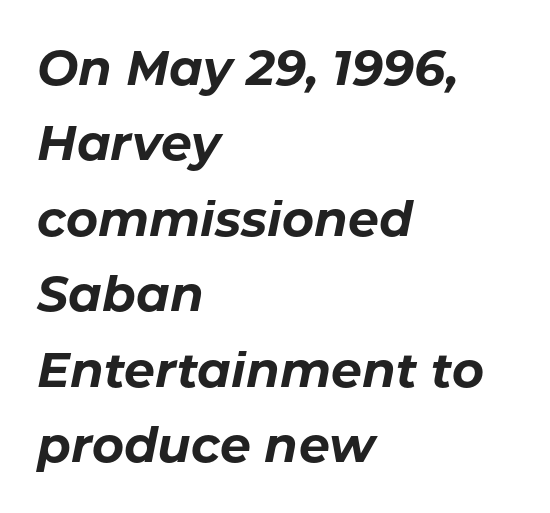
Q: Is the text bold? A: Yes.
Q: Is the text italic (slanted)? A: Yes, it leans right by about 11 degrees.
Q: Is the text underlined? A: No.
Q: How is the paragraph aligned? A: Left-aligned.
Q: Is the spacing between letters normal or unusually wide? A: Normal.
Q: Is the spacing between lines tight, normal or loose? A: Normal.
Q: Width (condensed, normal, or wide)? A: Normal.
Q: Stroke contrast? A: Low.
Q: x-height? A: Medium.
Q: Monospaced? A: No.
